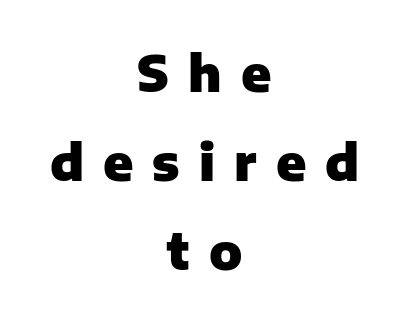
The image shows 49 px heavy sans-serif type, upright; set centered, line spacing 1.82x, unusually wide letter spacing (+0.39 em), not underlined; low stroke contrast and a medium x-height.
